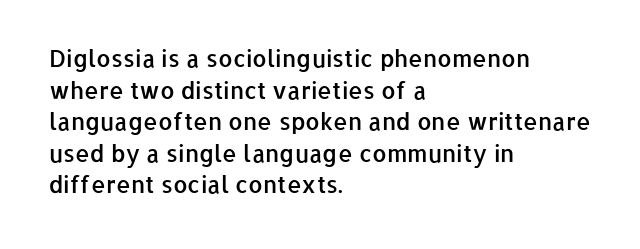
Ordinary non-slanted type is in use. This sample is left-justified, so line endings fall wherever the words run out. The letters sit at their default tracking, neither squeezed nor spread. Descenders are the only things crossing below the line.
